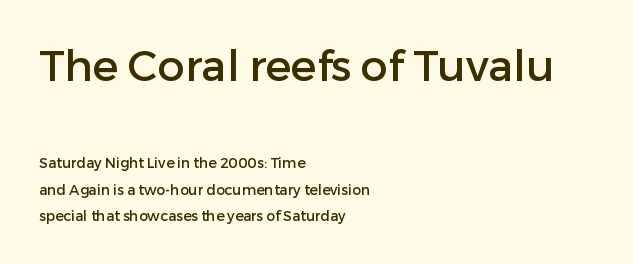
{"serif": "no", "italic": "no", "width": "normal", "stroke_contrast": "low", "x_height": "medium", "monospaced": "no", "underline": "no", "align": "left", "line_spacing_ratio": 1.88, "letter_spacing": "normal", "letter_spacing_em": 0.0, "larger_block": "first", "size_ratio": 3.07, "glyph_px": 43}
